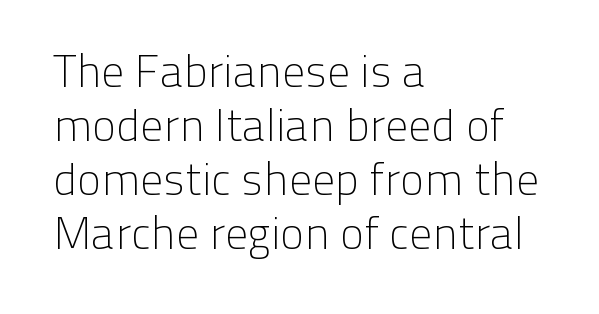
The image shows 45 px light sans-serif type, upright; set left-aligned, line spacing 1.2x, normal letter spacing, not underlined; low stroke contrast and a medium x-height.
